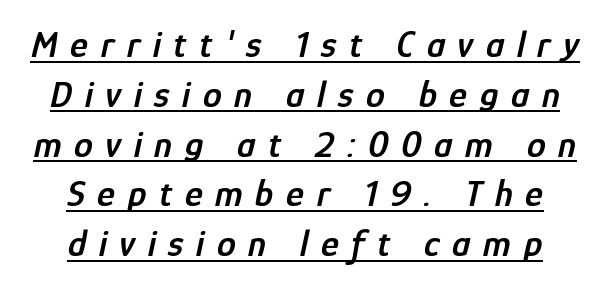
Q: Is the text bold? A: Semi-bold.
Q: Is the text italic (slanted)? A: Yes, it leans right by about 12 degrees.
Q: Is the text underlined? A: Yes.
Q: How is the paragraph aligned? A: Centered.
Q: Is the spacing between letters normal or unusually wide? A: Unusually wide.
Q: Is the spacing between lines tight, normal or loose? A: Normal.
Q: Width (condensed, normal, or wide)? A: Condensed.
Q: Stroke contrast? A: Low.
Q: x-height? A: Medium.
Q: Monospaced? A: No.
